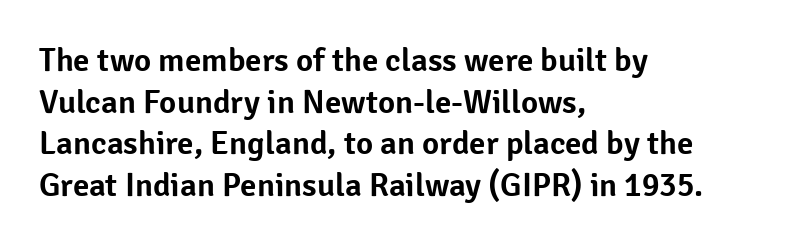
{"serif": "no", "italic": "no", "width": "normal", "stroke_contrast": "low", "x_height": "medium", "monospaced": "no", "underline": "no", "align": "left", "line_spacing": "normal", "line_spacing_ratio": 1.26, "letter_spacing": "normal", "letter_spacing_em": 0.0, "glyph_px": 33}
